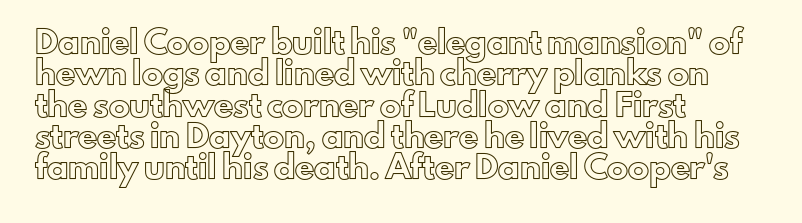
{"italic": "no", "underline": "no", "align": "left", "line_spacing": "normal", "line_spacing_ratio": 1.49, "letter_spacing": "normal", "letter_spacing_em": 0.0, "glyph_px": 21}
